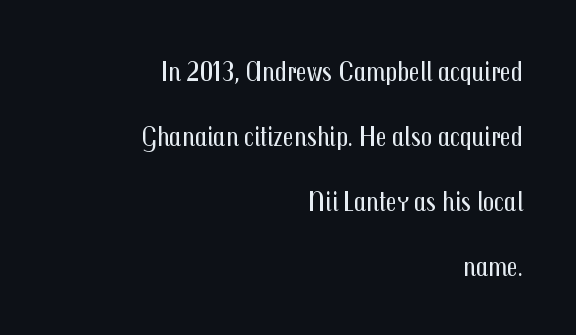
Ink coverage per letter is moderate at most. Notice how the stems are strictly vertical — no italics here. A bare baseline throughout the passage. A flush-right, rag-left setting is used for this passage.
